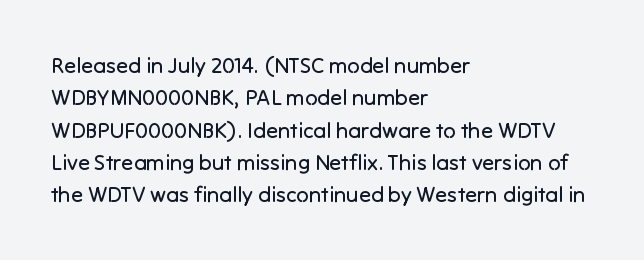
Q: Is the text bold? A: No.
Q: Is the text italic (slanted)? A: No, it is upright.
Q: Is the text underlined? A: No.
Q: How is the paragraph aligned? A: Left-aligned.
Q: Is the spacing between letters normal or unusually wide? A: Normal.
Q: Is the spacing between lines tight, normal or loose? A: Normal.
